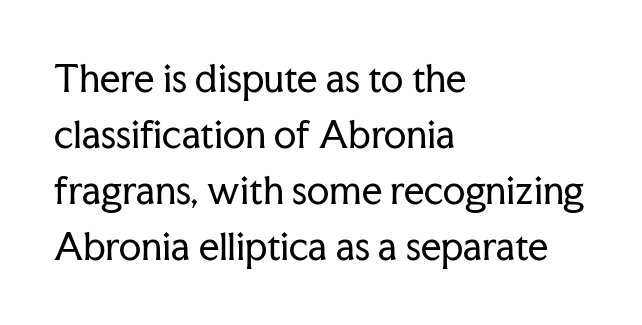
{"serif": "yes", "italic": "no", "bold": "no", "weight": "regular", "width": "normal", "stroke_contrast": "low", "x_height": "medium", "monospaced": "no", "underline": "no", "align": "left", "line_spacing": "normal", "line_spacing_ratio": 1.56, "letter_spacing": "normal", "letter_spacing_em": 0.0, "glyph_px": 36}
